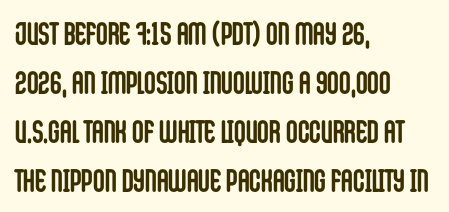
Q: Is the text bold? A: Yes.
Q: Is the text italic (slanted)? A: No, it is upright.
Q: Is the typeface a serif or a sans-serif typeface? A: Sans-serif.
Q: Is the text underlined? A: No.
Q: How is the paragraph aligned? A: Left-aligned.
Q: Is the spacing between letters normal or unusually wide? A: Normal.
Q: Is the spacing between lines tight, normal or loose? A: Normal.
Q: Width (condensed, normal, or wide)? A: Condensed.
Q: Stroke contrast? A: Low.
Q: x-height? A: Large.
Q: Monospaced? A: No.
